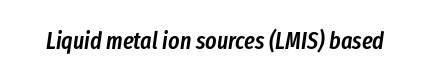
Q: Is the text bold? A: Semi-bold.
Q: Is the text italic (slanted)? A: Yes, it leans right by about 8 degrees.
Q: Is the text underlined? A: No.
Q: Is the spacing between letters normal or unusually wide? A: Normal.
